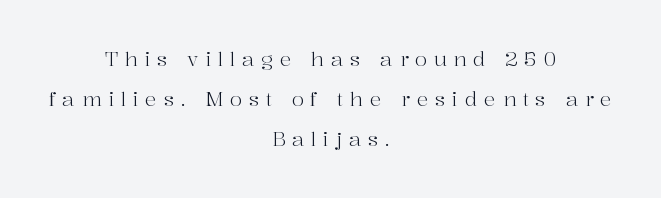
Q: Is the text bold? A: No.
Q: Is the text italic (slanted)? A: No, it is upright.
Q: Is the text underlined? A: No.
Q: How is the paragraph aligned? A: Centered.
Q: Is the spacing between letters normal or unusually wide? A: Unusually wide.
Q: Is the spacing between lines tight, normal or loose? A: Loose.
